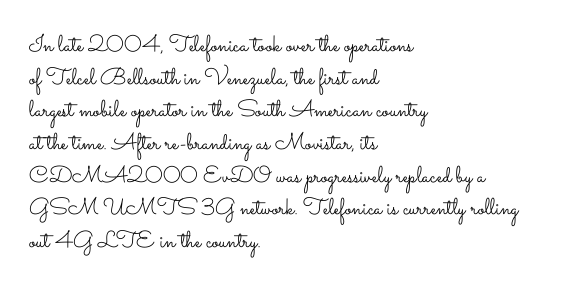
The image shows 23 px text type; set left-aligned, normal line spacing (1.42x), normal letter spacing, not underlined.
